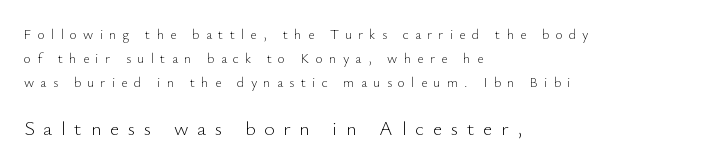
{"italic": "no", "bold": "no", "underline": "no", "align": "left", "line_spacing_ratio": 1.73, "letter_spacing": "wide", "letter_spacing_em": 0.44, "larger_block": "second", "size_ratio": 1.43, "glyph_px": 20}
